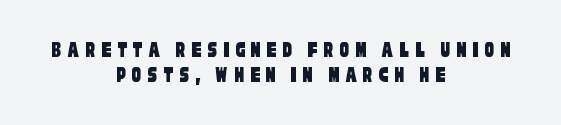
A bare baseline throughout the passage. Words appear elongated and porous because spacing is wide. Every row of glyphs is offset so its center matches the block's center. Tightly led — the rows are bunched.
